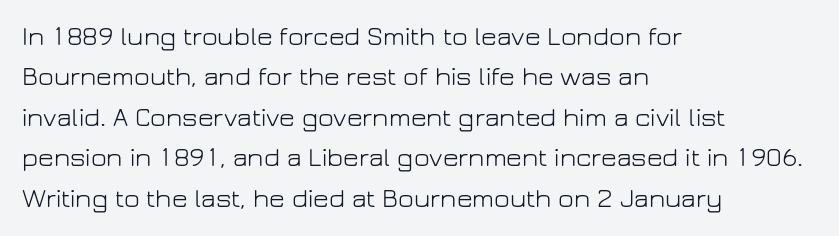
The passage shown stacks its lines at a standard gap. Students, note that the glyphs here touch the page at normal intervals. This reads as an unemphasized weight, regular at the heaviest. Typeset ragged right — the left edge is the straight one. No italicization has been applied; the sample stays upright.
